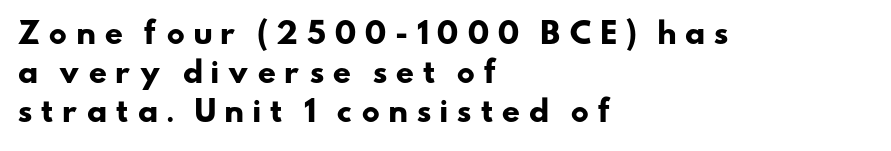
Does the leading feel generous? No, just average. In CSS terms this would be text-align: left. Note the varied advance widths — an 'i' is clearly narrower than an 'm'. Characters follow at a spacing far wider than the type designer built in. Rule under the text: the space is simply empty.
